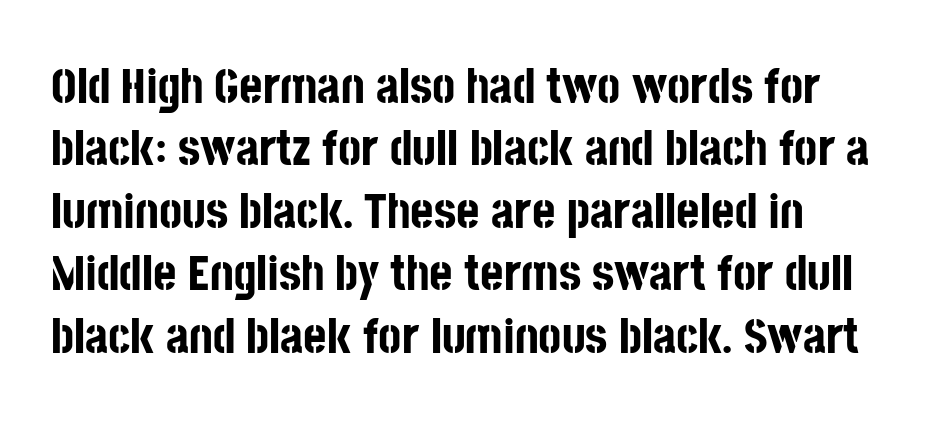
The image shows 50 px bold, condensed sans-serif type, upright; set left-aligned, normal line spacing (1.25x), normal letter spacing, not underlined; low stroke contrast and a large x-height.
